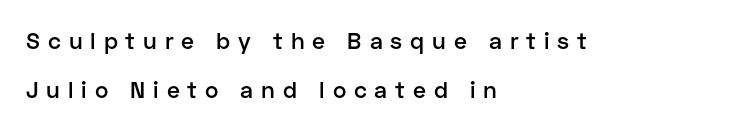
Q: Is the text bold? A: Semi-bold.
Q: Is the text italic (slanted)? A: No, it is upright.
Q: Is the text underlined? A: No.
Q: How is the paragraph aligned? A: Left-aligned.
Q: Is the spacing between letters normal or unusually wide? A: Unusually wide.
Q: Is the spacing between lines tight, normal or loose? A: Loose.
